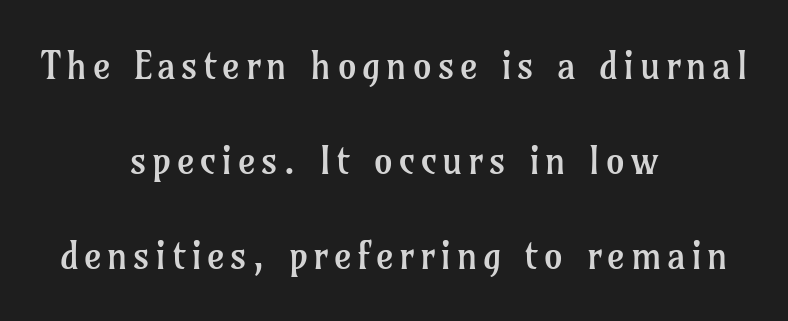
The image shows 38 px regular-weight serif type, upright; set centered, loose line spacing (2.5x), not underlined; low stroke contrast and a medium x-height.
